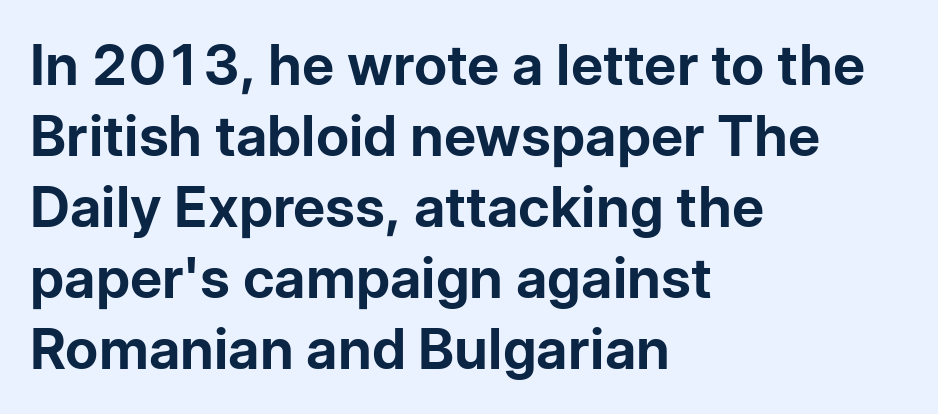
{"serif": "no", "italic": "no", "bold": "yes", "weight": "bold", "width": "normal", "stroke_contrast": "low", "x_height": "medium", "monospaced": "no", "underline": "no", "align": "left", "line_spacing": "normal", "line_spacing_ratio": 1.27, "letter_spacing": "normal", "letter_spacing_em": 0.0, "glyph_px": 56}
